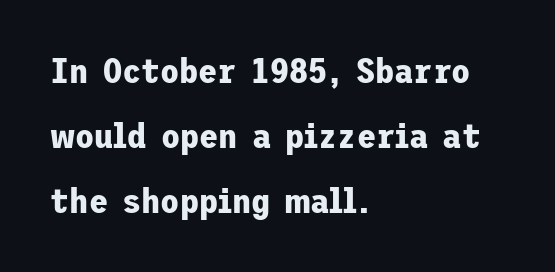
{"serif": "no", "italic": "no", "bold": "yes", "weight": "bold", "width": "normal", "stroke_contrast": "low", "x_height": "medium", "underline": "no", "align": "left", "line_spacing_ratio": 1.86, "letter_spacing": "normal", "letter_spacing_em": 0.0, "glyph_px": 35}
